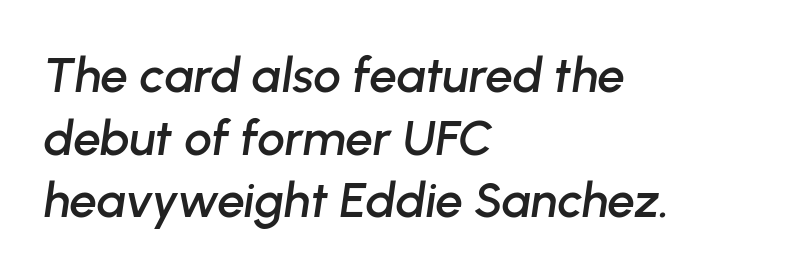
The image shows 49 px text type, italic (leaning right); set left-aligned, normal line spacing (1.28x), normal letter spacing, not underlined; low stroke contrast and a medium x-height.
